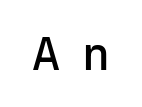
{"serif": "no", "italic": "no", "bold": "no", "weight": "regular", "width": "normal", "stroke_contrast": "low", "x_height": "medium", "monospaced": "yes", "underline": "no", "letter_spacing": "wide", "letter_spacing_em": 0.44, "glyph_px": 48}
